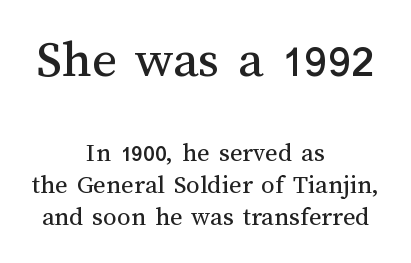
No extra tracking has been applied to these lines. This reads as an unemphasized weight, regular at the heaviest. Where is the straight margin? There isn't one; the lines are centered. Tall strokes in this sample are plumb rather than angled.
